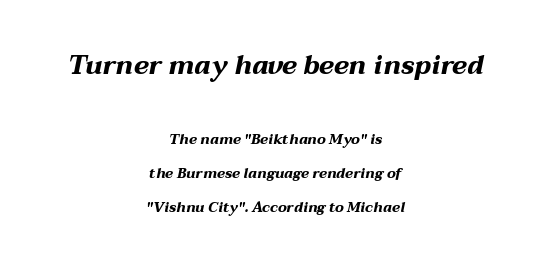
Q: Is the text bold? A: Yes.
Q: Is the text italic (slanted)? A: Yes, it leans right by about 12 degrees.
Q: Is the text underlined? A: No.
Q: How is the paragraph aligned? A: Centered.
Q: Is the spacing between letters normal or unusually wide? A: Normal.
Q: Is the spacing between lines tight, normal or loose? A: Loose.
Q: Which block of text is set in a larger size, the first (top) or the second (bottom)? A: The first (top) one.
